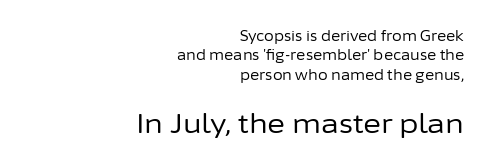
Q: Is the text bold? A: No.
Q: Is the text italic (slanted)? A: No, it is upright.
Q: Is the text underlined? A: No.
Q: How is the paragraph aligned? A: Right-aligned.
Q: Is the spacing between letters normal or unusually wide? A: Normal.
Q: Is the spacing between lines tight, normal or loose? A: Normal.
Q: Which block of text is set in a larger size, the first (top) or the second (bottom)? A: The second (bottom) one.
